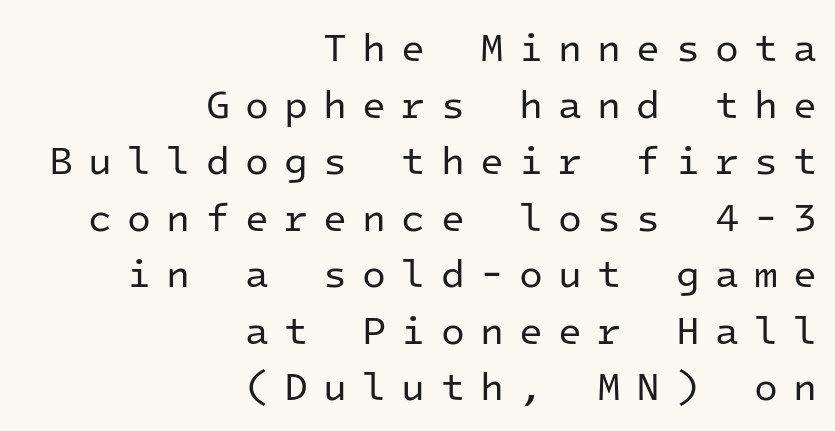
The image shows 39 px regular-weight sans-serif type, upright, monospaced; set right-aligned, normal line spacing (1.45x), unusually wide letter spacing (+0.39 em), not underlined; low stroke contrast and a medium x-height.
